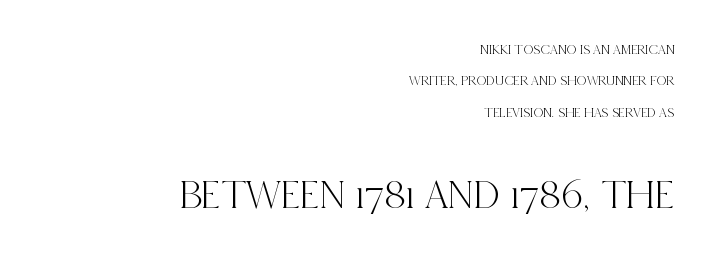
Q: Is the text italic (slanted)? A: No, it is upright.
Q: Is the typeface a serif or a sans-serif typeface? A: Serif.
Q: Is the text underlined? A: No.
Q: How is the paragraph aligned? A: Right-aligned.
Q: Is the spacing between letters normal or unusually wide? A: Normal.
Q: Is the spacing between lines tight, normal or loose? A: Loose.
Q: Which block of text is set in a larger size, the first (top) or the second (bottom)? A: The second (bottom) one.
Q: Width (condensed, normal, or wide)? A: Condensed.
Q: x-height? A: Large.
Q: Monospaced? A: No.
